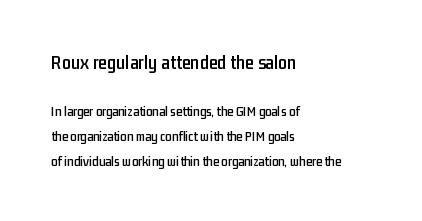
{"italic": "no", "underline": "no", "align": "left", "line_spacing_ratio": 1.8, "letter_spacing": "normal", "letter_spacing_em": 0.0, "larger_block": "first", "size_ratio": 1.43, "glyph_px": 20}
